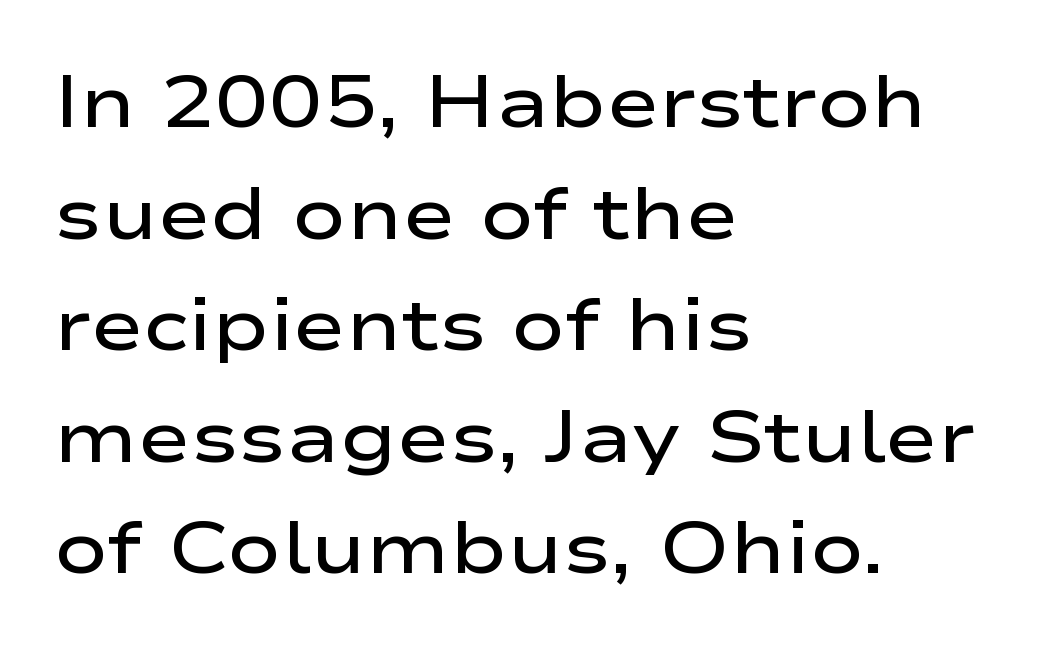
Q: Is the text bold? A: Semi-bold.
Q: Is the text italic (slanted)? A: No, it is upright.
Q: Is the typeface a serif or a sans-serif typeface? A: Sans-serif.
Q: Is the text underlined? A: No.
Q: How is the paragraph aligned? A: Left-aligned.
Q: Is the spacing between letters normal or unusually wide? A: Normal.
Q: Is the spacing between lines tight, normal or loose? A: Normal.
Q: Width (condensed, normal, or wide)? A: Wide.
Q: Stroke contrast? A: Low.
Q: x-height? A: Medium.
Q: Monospaced? A: No.
